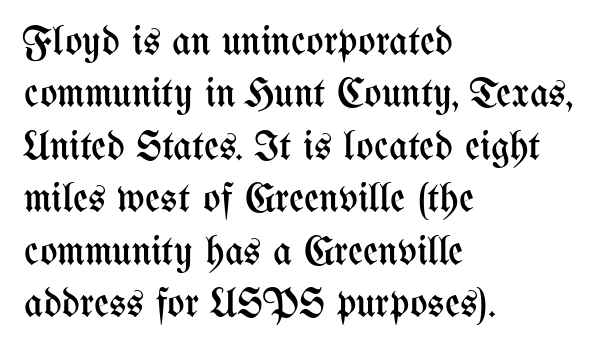
The image shows 41 px regular-weight, condensed type, upright; set left-aligned, normal line spacing (1.28x), normal letter spacing, not underlined; medium stroke contrast and a medium x-height.
